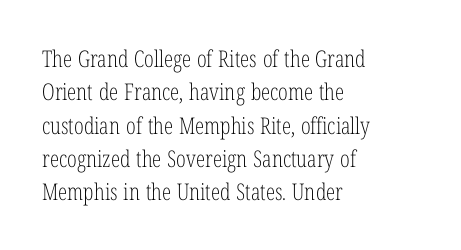
{"italic": "no", "bold": "no", "underline": "no", "align": "left", "line_spacing": "normal", "line_spacing_ratio": 1.45, "letter_spacing": "normal", "letter_spacing_em": 0.0, "glyph_px": 23}
